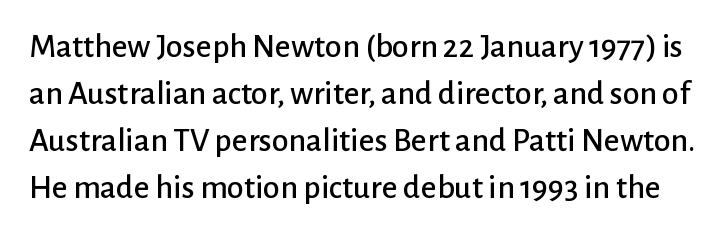
Q: Is the text italic (slanted)? A: No, it is upright.
Q: Is the typeface a serif or a sans-serif typeface? A: Sans-serif.
Q: Is the text underlined? A: No.
Q: Is the spacing between letters normal or unusually wide? A: Normal.
Q: Is the spacing between lines tight, normal or loose? A: Normal.
Q: Width (condensed, normal, or wide)? A: Normal.
Q: Stroke contrast? A: Low.
Q: x-height? A: Medium.
Q: Monospaced? A: No.
